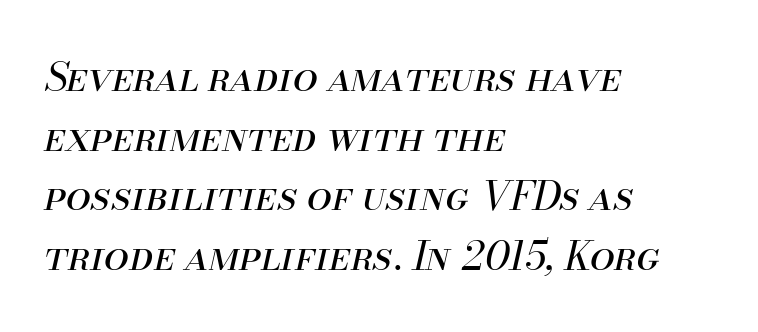
{"italic": "yes", "lean": "right", "slant_degrees": 13, "bold": "no", "weight": "regular", "width": "normal", "stroke_contrast": "medium", "x_height": "small", "monospaced": "no", "underline": "no", "align": "left", "line_spacing": "normal", "line_spacing_ratio": 1.49, "letter_spacing": "normal", "letter_spacing_em": 0.0, "glyph_px": 40}
